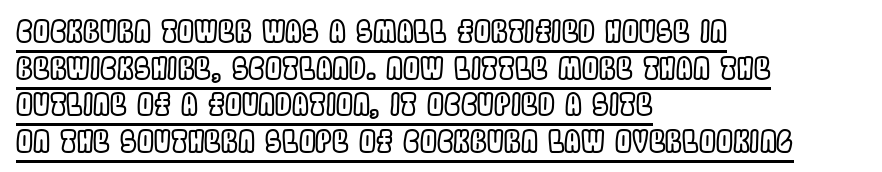
Q: Is the text italic (slanted)? A: No, it is upright.
Q: Is the text underlined? A: Yes.
Q: How is the paragraph aligned? A: Left-aligned.
Q: Is the spacing between letters normal or unusually wide? A: Normal.
Q: Width (condensed, normal, or wide)? A: Condensed.
Q: x-height? A: Large.
Q: Monospaced? A: No.
